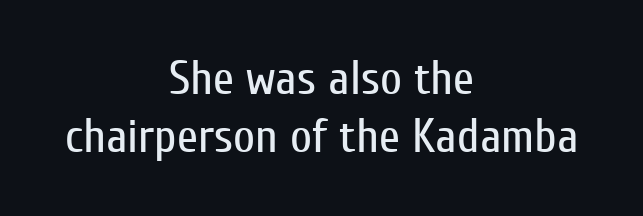
No letter is thick-stroked: the sample isn't bold. Every stem runs plumb, perpendicular to the baseline. The passage shown is typeset with a sans-serif family. Proportional: the letters do not fall into vertical columns. Quick note: underline off. This rendering uses center alignment, leaving both contours irregular but symmetric.
